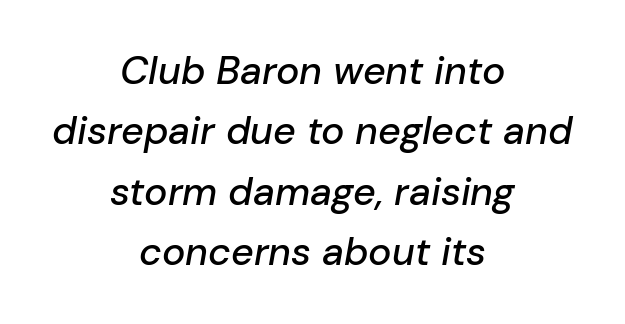
The image shows 39 px text type, italic (leaning right); set centered, normal line spacing (1.55x), normal letter spacing, not underlined; low stroke contrast and a medium x-height.
